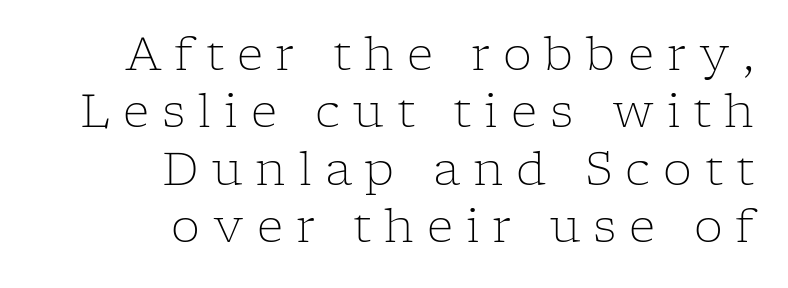
The image shows 46 px light serif type, upright; set right-aligned, normal line spacing (1.25x), unusually wide letter spacing (+0.28 em), not underlined; low stroke contrast and a medium x-height.
